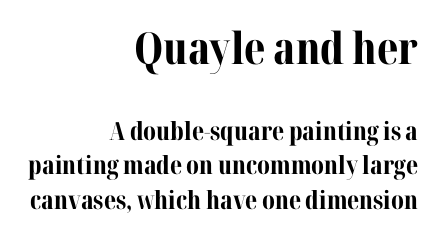
The designer went with a serif here, giving each stem small feet. Descender tails drop into unmarked territory. The passage shown stacks its lines at a standard gap. Do the letters lean? They stand straight. The rag falls on the left side of this text block. In terms of weight, the rendering is a true, heavy bold.
